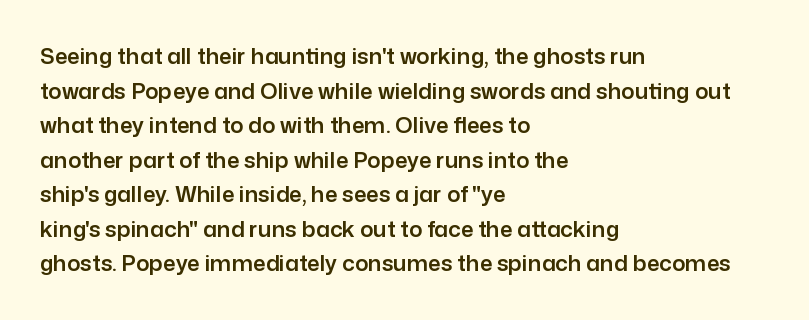
{"italic": "no", "underline": "no", "align": "left", "line_spacing": "normal", "line_spacing_ratio": 1.57, "letter_spacing": "normal", "letter_spacing_em": 0.0, "glyph_px": 22}
